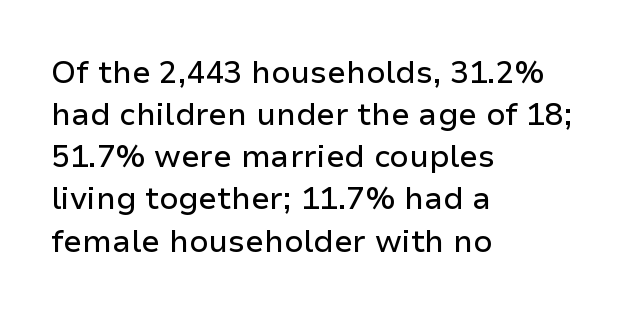
{"serif": "no", "italic": "no", "width": "normal", "stroke_contrast": "low", "x_height": "medium", "monospaced": "no", "underline": "no", "align": "left", "line_spacing": "normal", "line_spacing_ratio": 1.36, "letter_spacing": "normal", "letter_spacing_em": 0.0, "glyph_px": 31}
